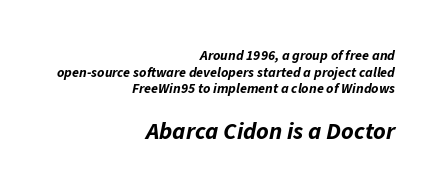
{"italic": "yes", "lean": "right", "slant_degrees": 11, "bold": "yes", "underline": "no", "align": "right", "line_spacing_ratio": 1.18, "letter_spacing": "normal", "letter_spacing_em": 0.0, "larger_block": "second", "size_ratio": 1.71, "glyph_px": 24}
